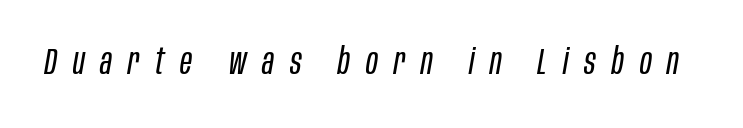
Q: Is the text bold? A: No.
Q: Is the text italic (slanted)? A: Yes, it leans right by about 10 degrees.
Q: Is the text underlined? A: No.
Q: Is the spacing between letters normal or unusually wide? A: Unusually wide.
Q: Width (condensed, normal, or wide)? A: Condensed.
Q: Stroke contrast? A: Low.
Q: x-height? A: Large.
Q: Monospaced? A: No.
